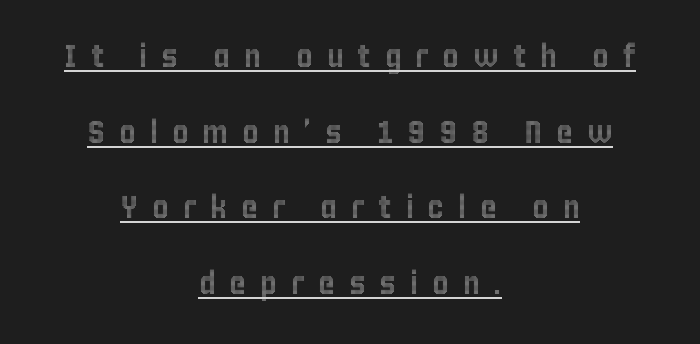
These lines are rendered in a variable-pitch font. The lettering holds an erect, upright posture throughout. A continuous stroke trails under the words, as in a hyperlink. Students, note that the glyphs here are deliberately spaced far apart. The passage shown stacks its lines with a broad gap. This sample is center-justified, so both line endings float freely.
